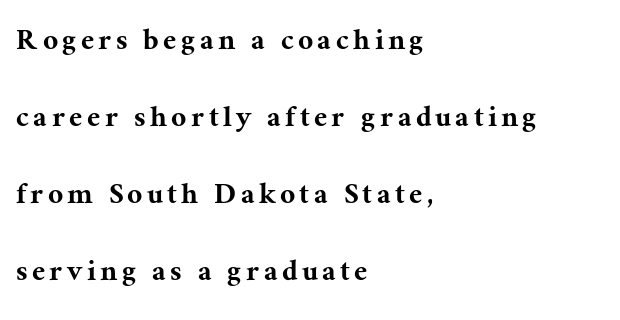
Q: Is the text italic (slanted)? A: No, it is upright.
Q: Is the typeface a serif or a sans-serif typeface? A: Serif.
Q: Is the text underlined? A: No.
Q: How is the paragraph aligned? A: Left-aligned.
Q: Is the spacing between lines tight, normal or loose? A: Loose.
Q: Width (condensed, normal, or wide)? A: Normal.
Q: Stroke contrast? A: Medium.
Q: x-height? A: Medium.
Q: Monospaced? A: No.
